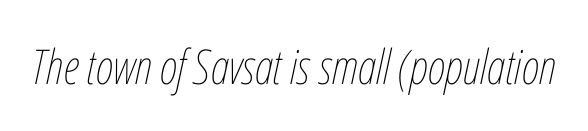
Varying glyph widths throughout — classic text-font behaviour. The strip under each line holds only bare page. Is the letter spacing exaggerated? No — it looks like the ordinary default. Summary of weight: not heavy and not bold.
